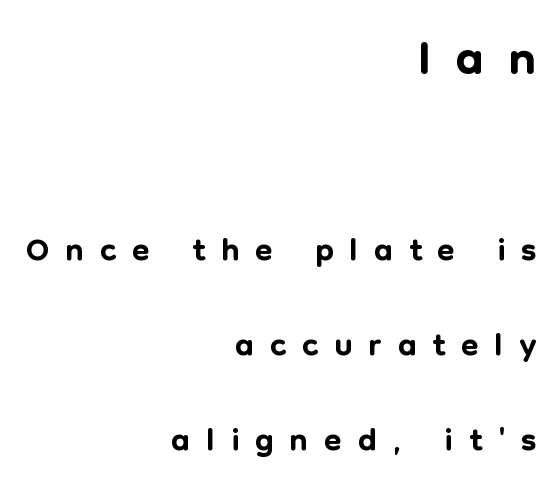
{"serif": "no", "italic": "no", "width": "normal", "stroke_contrast": "low", "x_height": "medium", "monospaced": "no", "underline": "no", "align": "right", "line_spacing_ratio": 1.87, "letter_spacing": "wide", "letter_spacing_em": 0.31, "larger_block": "first", "size_ratio": 1.51, "glyph_px": 77}
